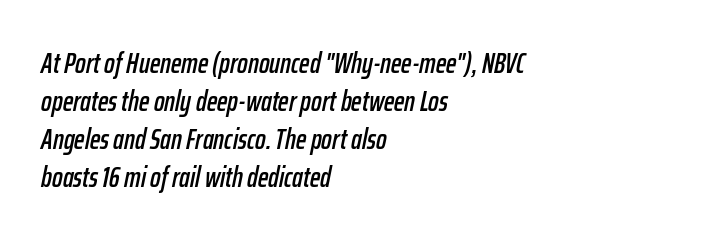
The image shows 28 px condensed type, italic (leaning right); set left-aligned, normal line spacing (1.36x), normal letter spacing, not underlined; low stroke contrast and a medium x-height.
